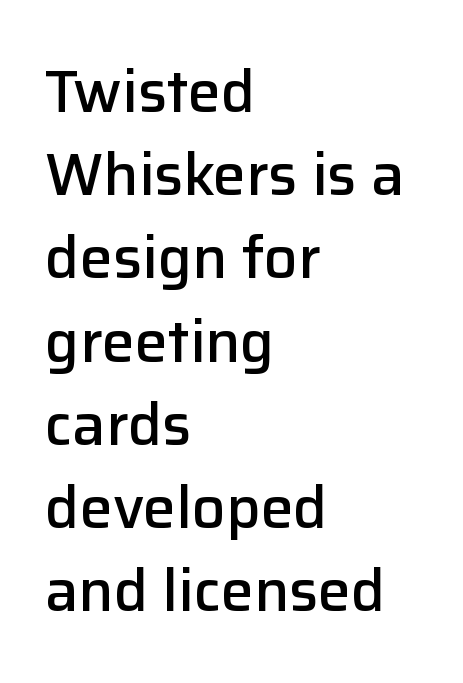
The image shows 59 px semibold sans-serif type, upright; set left-aligned, normal line spacing (1.41x), normal letter spacing, not underlined; low stroke contrast and a medium x-height.
